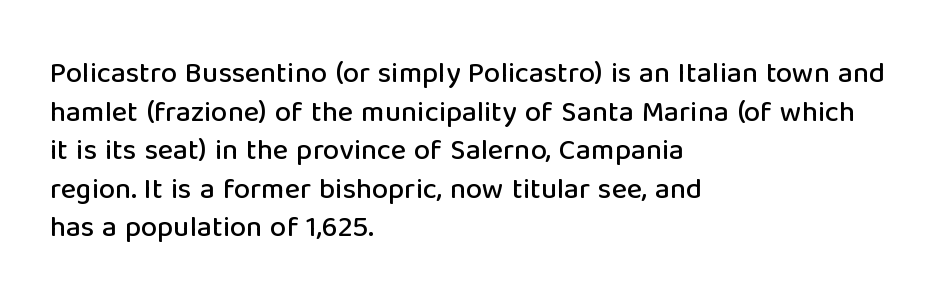
{"serif": "no", "italic": "no", "width": "normal", "stroke_contrast": "low", "x_height": "medium", "monospaced": "no", "underline": "no", "align": "left", "line_spacing": "normal", "line_spacing_ratio": 1.33, "letter_spacing": "normal", "letter_spacing_em": 0.0, "glyph_px": 29}
